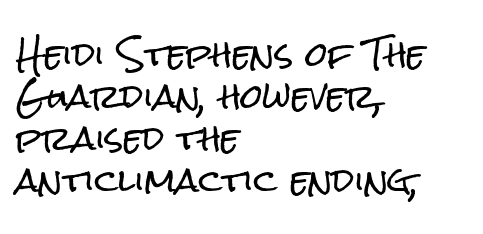
{"serif": "no", "italic": "no", "width": "condensed", "stroke_contrast": "low", "x_height": "medium", "monospaced": "no", "underline": "no", "align": "left", "line_spacing": "normal", "line_spacing_ratio": 1.31, "letter_spacing": "normal", "letter_spacing_em": 0.0, "glyph_px": 32}
